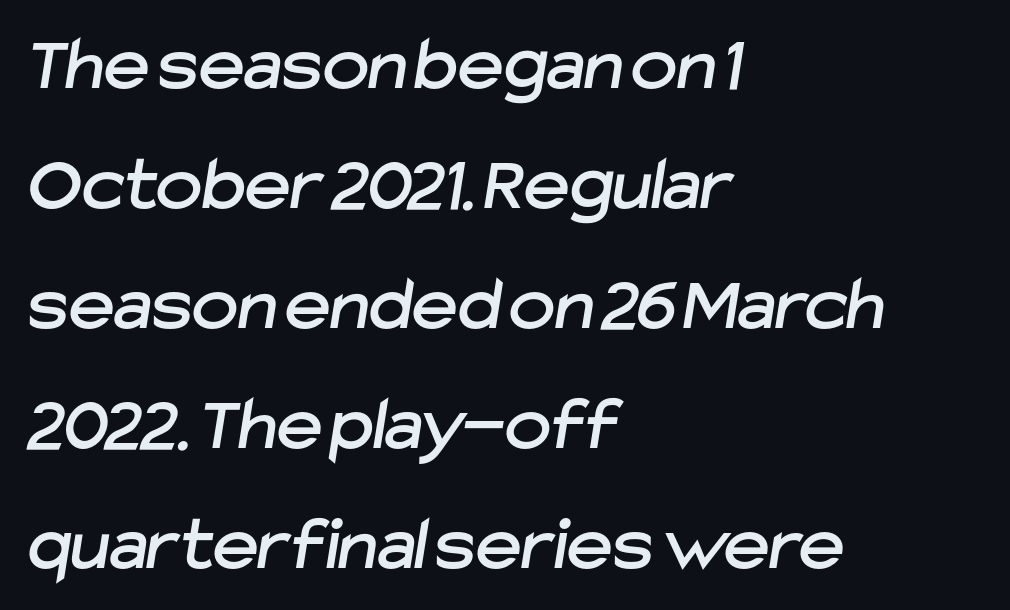
The image shows 78 px sans-serif type; set left-aligned, normal line spacing (1.54x), normal letter spacing, not underlined; low stroke contrast and a medium x-height.
